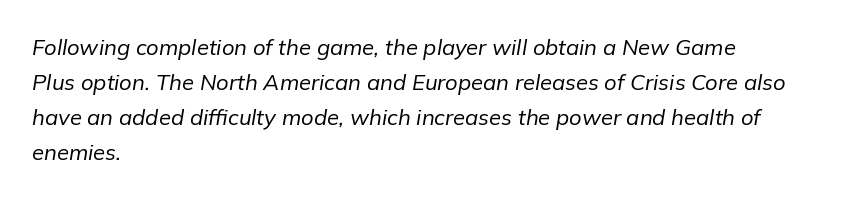
The image shows 22 px text type, italic (leaning right); set left-aligned, normal line spacing (1.59x), normal letter spacing, not underlined.
